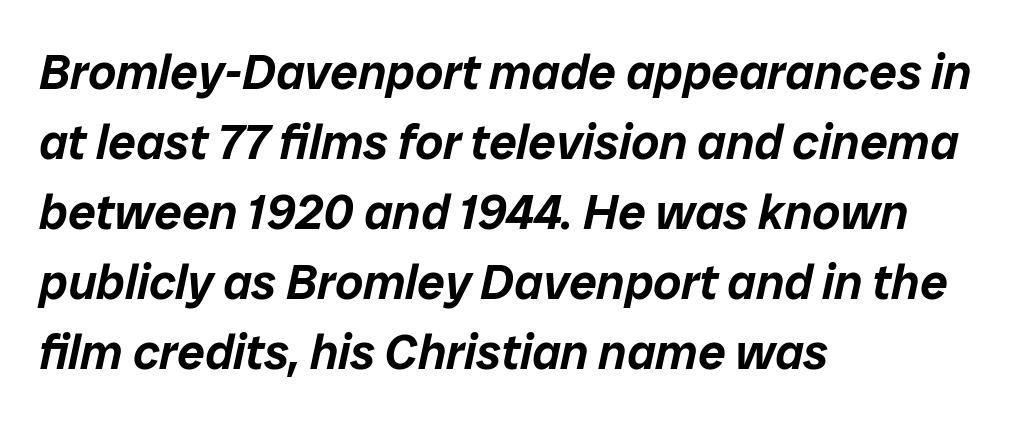
{"italic": "yes", "lean": "right", "slant_degrees": 12, "width": "normal", "stroke_contrast": "low", "x_height": "medium", "monospaced": "no", "underline": "no", "align": "left", "line_spacing": "normal", "line_spacing_ratio": 1.43, "letter_spacing": "normal", "letter_spacing_em": 0.0, "glyph_px": 49}
